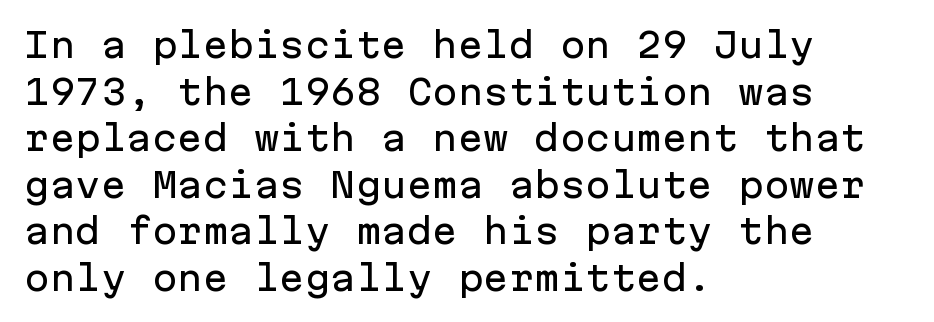
The image shows 34 px sans-serif type, upright, monospaced; set left-aligned, normal line spacing (1.37x), normal letter spacing, not underlined; low stroke contrast and a medium x-height.
